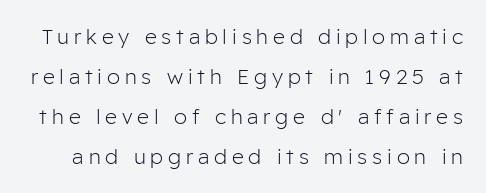
If you drew a line through each stem, it would be perfectly vertical. Compared with typical paragraphs, the rows here are farther apart. This sample uses expanded letter spacing, leaving extra air between glyphs. Stem width sits at or under what a default text font uses. The strip under each line holds only bare page.
